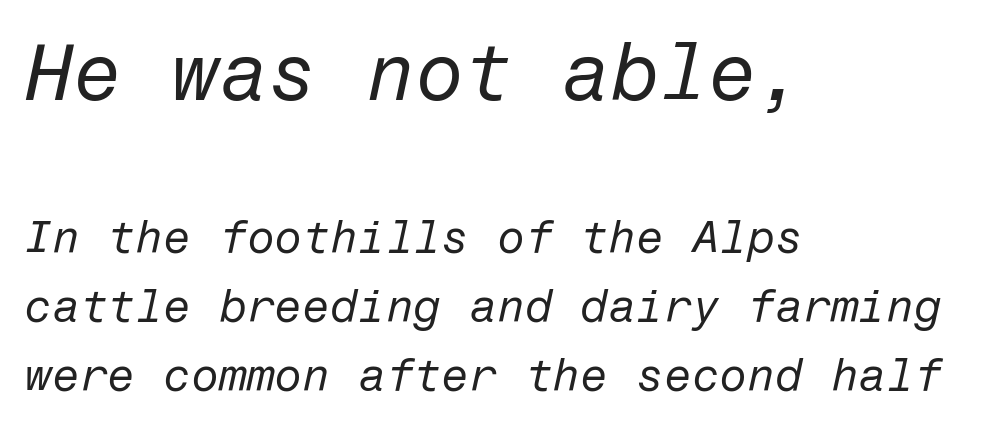
The image shows 79 px regular-weight type, italic (leaning right); set left-aligned, normal line spacing (1.54x), normal letter spacing, not underlined; the first (top) block is 1.76x larger; low stroke contrast and a medium x-height.
